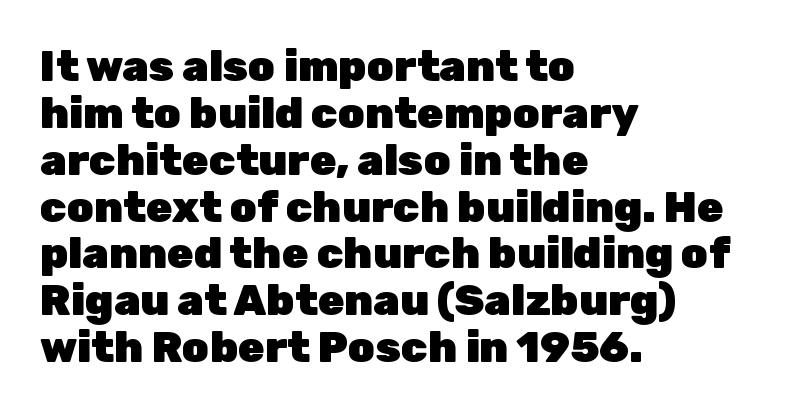
{"serif": "no", "italic": "no", "bold": "yes", "weight": "heavy", "width": "normal", "stroke_contrast": "low", "x_height": "medium", "monospaced": "no", "underline": "no", "align": "left", "line_spacing": "tight", "line_spacing_ratio": 1.09, "letter_spacing": "normal", "letter_spacing_em": 0.0, "glyph_px": 43}
